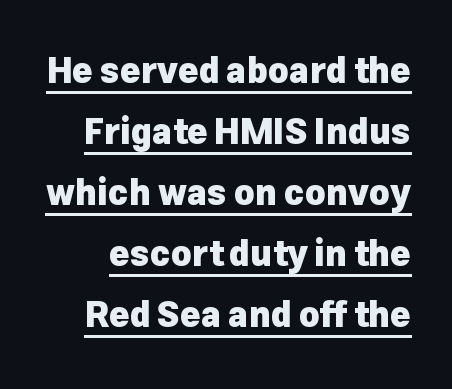
The tracking reads as untouched default to a designer's eye. These lines were composed using upright roman letters. A typographer would call this underscored text. Unlike a traditional serif, this face leaves its strokes unadorned. The strokes are fattened all the way to bold.
